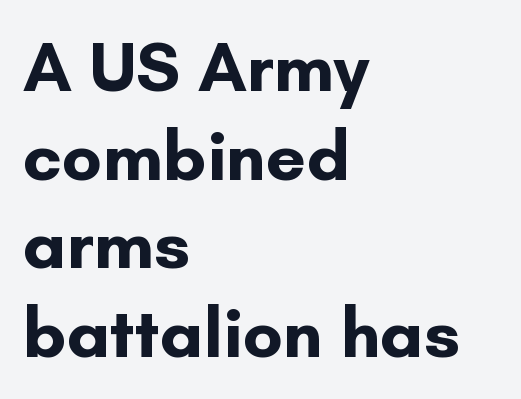
The typography opts for an upright posture over an oblique one. This sample uses a sans-serif face. Type without underlining. Heavy-handed strokes throughout: this text is bold.
